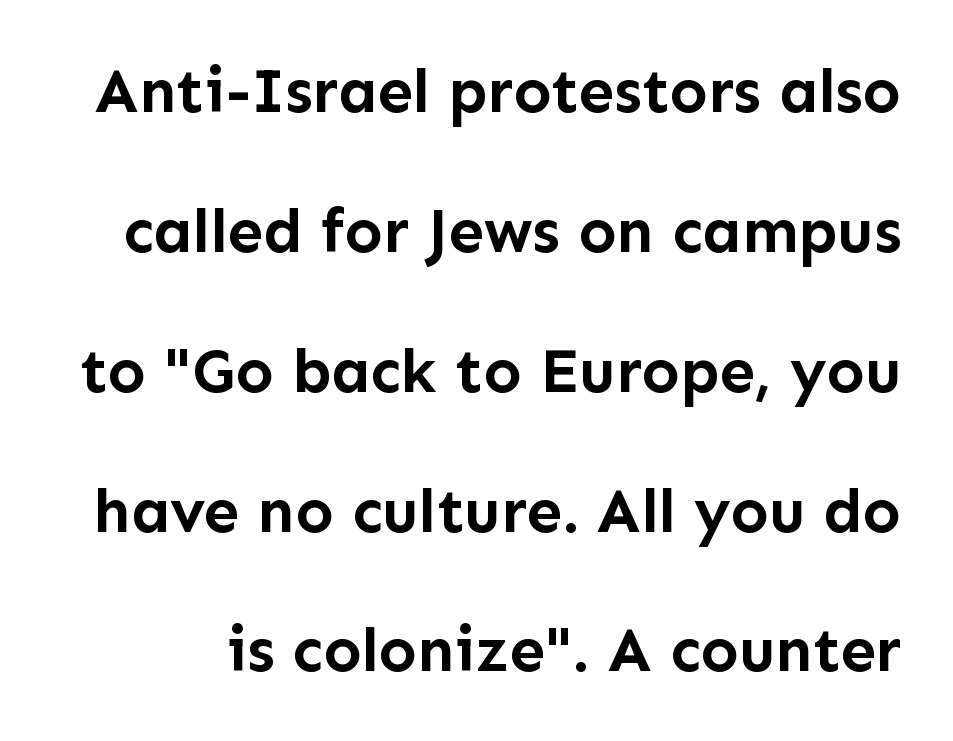
Descenders are the only things crossing below the line. The letterforms sit shoulder to shoulder at normal distance. Looks like regular typesetting: each glyph gets only the width it needs. Does the weight exceed regular? Yes, all the way to bold.
